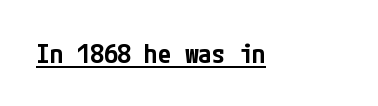
The image shows 27 px text type, upright; set normal letter spacing, underlined.
